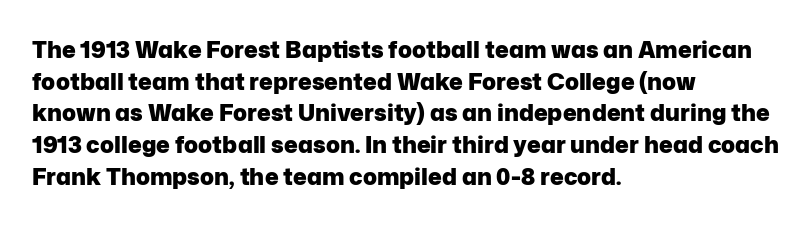
Q: Is the text bold? A: Yes.
Q: Is the text italic (slanted)? A: No, it is upright.
Q: Is the text underlined? A: No.
Q: How is the paragraph aligned? A: Left-aligned.
Q: Is the spacing between letters normal or unusually wide? A: Normal.
Q: Is the spacing between lines tight, normal or loose? A: Normal.
